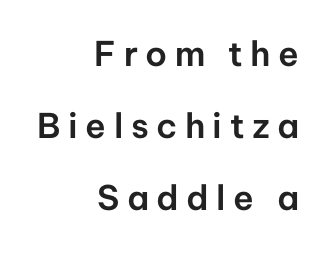
This is roman type, the default non-slanted kind. Reading down the column, the eye jumps a long way to each next line. Any mark beneath the type? The region is blank. Layout note: lines flush right. Is the letter spacing exaggerated? Yes — the characters are pushed far apart.
